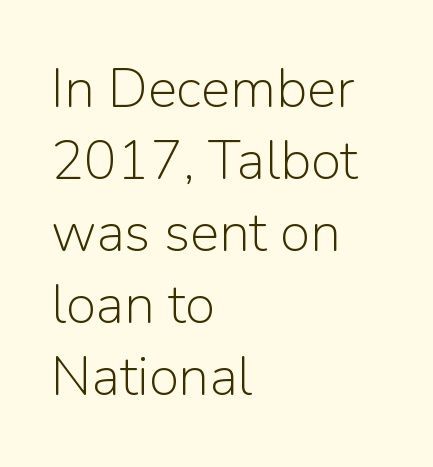
Q: Is the text bold? A: No.
Q: Is the text italic (slanted)? A: No, it is upright.
Q: Is the typeface a serif or a sans-serif typeface? A: Sans-serif.
Q: Is the text underlined? A: No.
Q: How is the paragraph aligned? A: Left-aligned.
Q: Is the spacing between letters normal or unusually wide? A: Normal.
Q: Is the spacing between lines tight, normal or loose? A: Normal.
Q: Width (condensed, normal, or wide)? A: Normal.
Q: Stroke contrast? A: Low.
Q: x-height? A: Medium.
Q: Monospaced? A: No.
